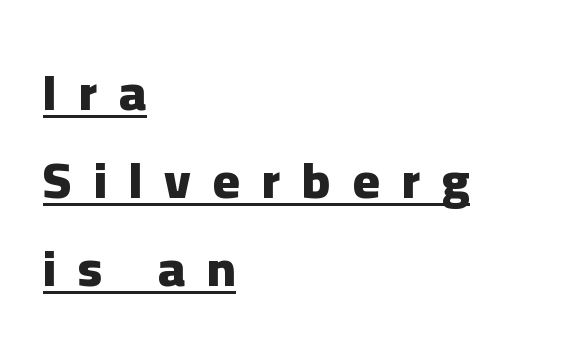
Q: Is the text bold? A: Yes.
Q: Is the text italic (slanted)? A: No, it is upright.
Q: Is the typeface a serif or a sans-serif typeface? A: Sans-serif.
Q: Is the text underlined? A: Yes.
Q: How is the paragraph aligned? A: Left-aligned.
Q: Is the spacing between letters normal or unusually wide? A: Unusually wide.
Q: Width (condensed, normal, or wide)? A: Normal.
Q: Stroke contrast? A: Low.
Q: x-height? A: Medium.
Q: Monospaced? A: No.
